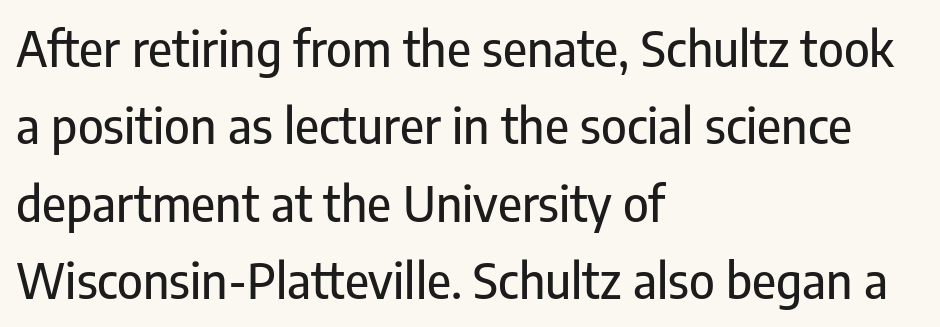
{"serif": "no", "italic": "no", "width": "condensed", "stroke_contrast": "low", "x_height": "medium", "monospaced": "no", "underline": "no", "align": "left", "line_spacing": "normal", "line_spacing_ratio": 1.58, "letter_spacing": "normal", "letter_spacing_em": 0.0, "glyph_px": 49}
